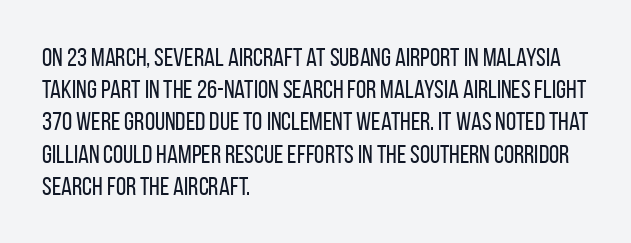
No letter is thick-stroked: the sample isn't bold. The lettering stays uniformly vertical, giving the passage a roman look. This sample uses plain, unmodified letter spacing. These lines stack with their left ends in a neat column. The gap between lines stays unmarked.
